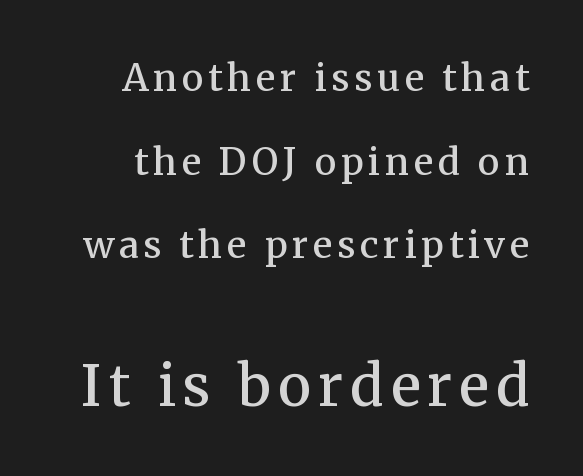
{"serif": "yes", "italic": "no", "bold": "semi", "weight": "semibold", "width": "normal", "stroke_contrast": "medium", "x_height": "medium", "monospaced": "no", "underline": "no", "line_spacing": "loose", "line_spacing_ratio": 2.26, "larger_block": "second", "size_ratio": 1.51, "glyph_px": 56}
